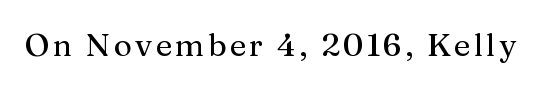
Q: Is the text italic (slanted)? A: No, it is upright.
Q: Is the typeface a serif or a sans-serif typeface? A: Serif.
Q: Is the text underlined? A: No.
Q: Width (condensed, normal, or wide)? A: Normal.
Q: Stroke contrast? A: Medium.
Q: x-height? A: Medium.
Q: Monospaced? A: No.
